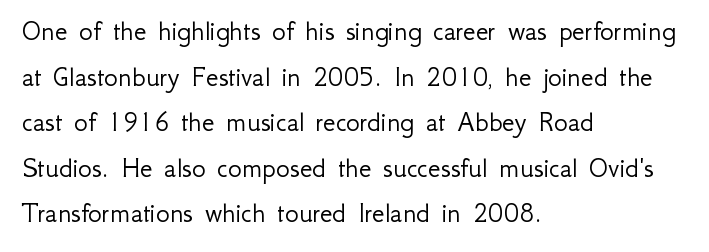
The image shows 29 px light sans-serif type, upright; set left-aligned, normal line spacing (1.57x), normal letter spacing, not underlined; low stroke contrast and a small x-height.
